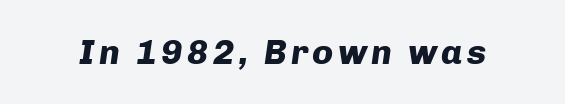
{"italic": "yes", "lean": "right", "slant_degrees": 8, "bold": "yes", "weight": "heavy", "width": "normal", "stroke_contrast": "low", "x_height": "medium", "monospaced": "no", "underline": "no", "glyph_px": 35}
